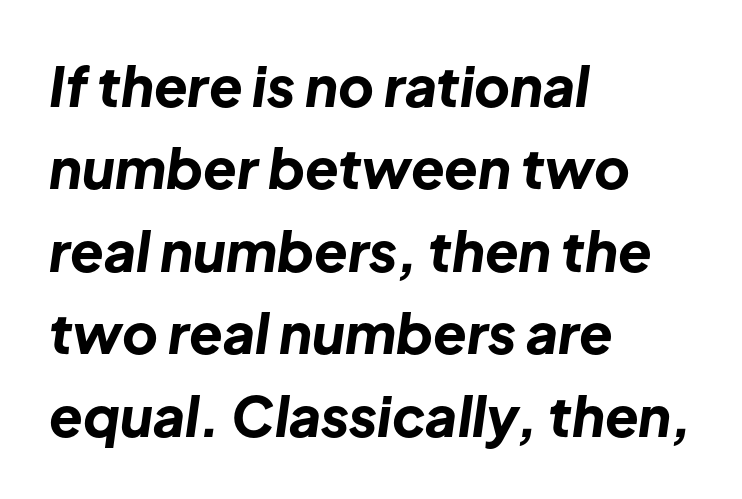
Q: Is the text bold? A: Yes.
Q: Is the text italic (slanted)? A: Yes, it leans right by about 8 degrees.
Q: Is the text underlined? A: No.
Q: How is the paragraph aligned? A: Left-aligned.
Q: Is the spacing between letters normal or unusually wide? A: Normal.
Q: Is the spacing between lines tight, normal or loose? A: Normal.
Q: Width (condensed, normal, or wide)? A: Normal.
Q: Stroke contrast? A: Low.
Q: x-height? A: Medium.
Q: Monospaced? A: No.
